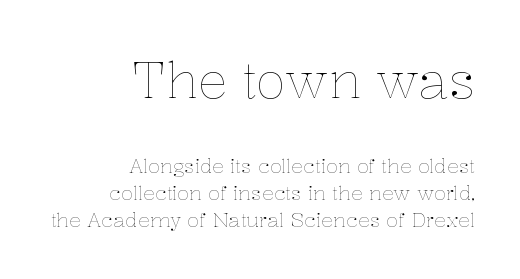
Q: Is the text bold? A: No.
Q: Is the text italic (slanted)? A: No, it is upright.
Q: Is the text underlined? A: No.
Q: How is the paragraph aligned? A: Right-aligned.
Q: Is the spacing between letters normal or unusually wide? A: Normal.
Q: Is the spacing between lines tight, normal or loose? A: Normal.
Q: Which block of text is set in a larger size, the first (top) or the second (bottom)? A: The first (top) one.
Q: Width (condensed, normal, or wide)? A: Normal.
Q: Stroke contrast? A: Low.
Q: x-height? A: Medium.
Q: Monospaced? A: No.
